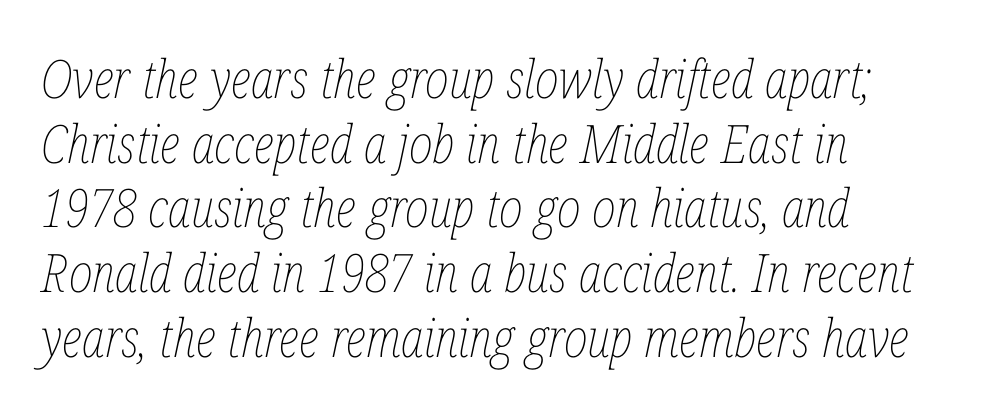
Think standard paragraph weight, or any step lighter than that. These lines keep a tight, regular rhythm from letter to letter. Letters rest on an invisible, unmarked baseline. These lines are rendered in a variable-pitch font. Does the lettering tilt? It does — this is italic.
